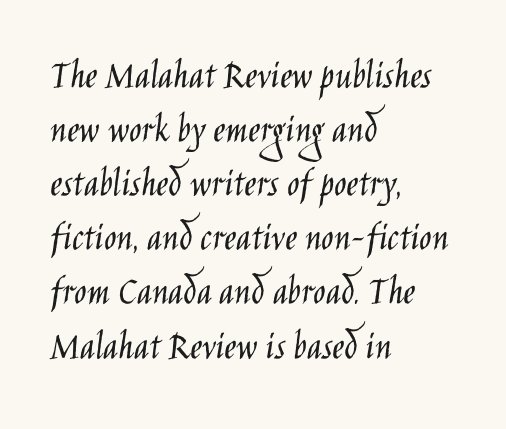
The gaps between neighbouring characters are ordinary and unremarkable. The characters are drawn with everyday or finer stroke widths. The rendering anchors every line to the left-hand side. The line-height multiplier appears to be the usual default.
